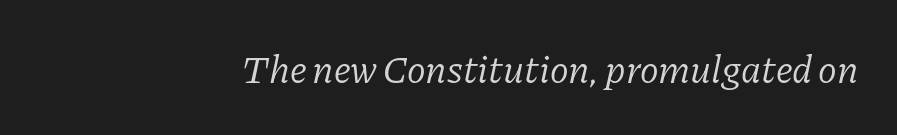
{"serif": "yes", "italic": "yes", "lean": "right", "slant_degrees": 11, "bold": "no", "weight": "light", "width": "normal", "stroke_contrast": "low", "x_height": "medium", "monospaced": "no", "underline": "no", "letter_spacing": "normal", "letter_spacing_em": 0.0, "glyph_px": 39}
